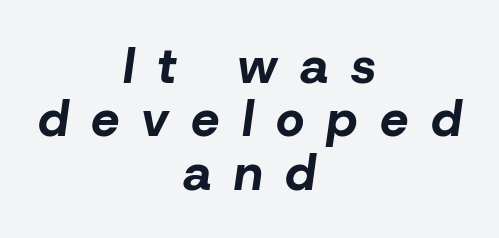
The image shows 50 px bold type, italic (leaning right); set centered, tight line spacing (1.07x), unusually wide letter spacing (+0.45 em), not underlined; low stroke contrast and a medium x-height.
